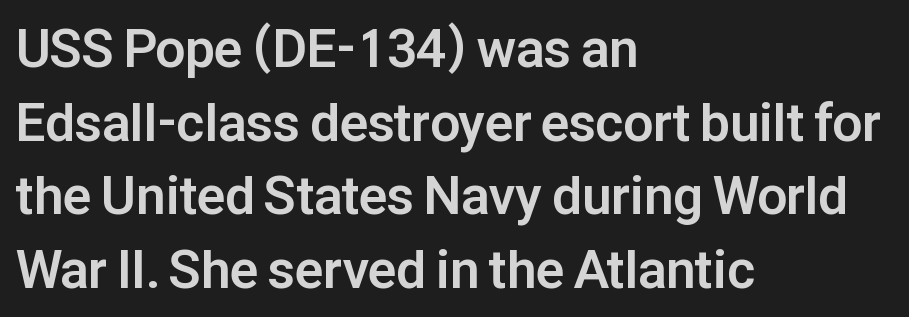
Think of a printed novel: that variable character pitch is what you see here. The letters stand upright; this is a roman face. Font category for this specimen: sans-serif. Notice how thick the strokes are: this is what a full bold looks like.
